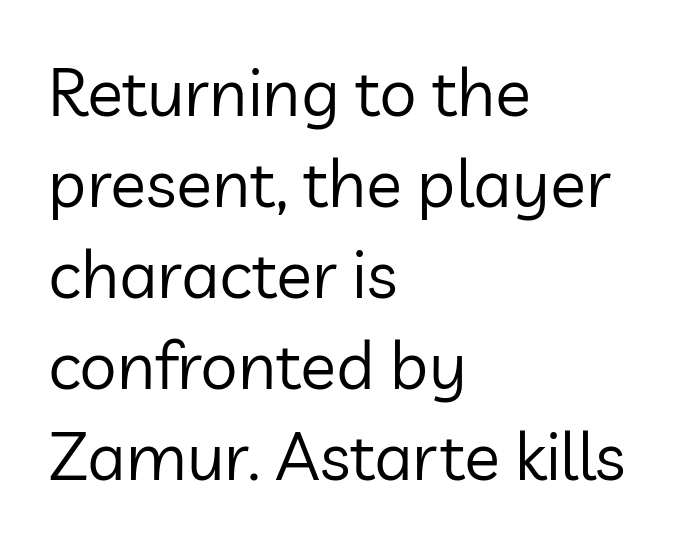
The image shows 67 px regular-weight sans-serif type, upright; set left-aligned, normal line spacing (1.36x), normal letter spacing, not underlined; low stroke contrast and a medium x-height.
